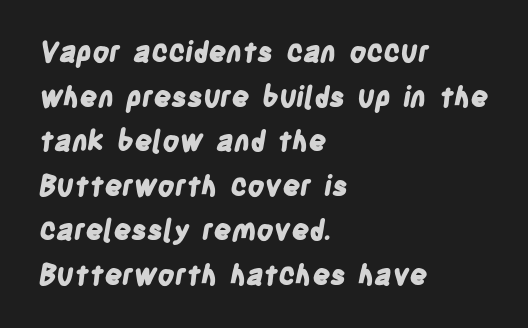
The line-height multiplier appears to be the usual default. The text block is weighted toward the left margin, trailing off unevenly rightward. The face used here is proportionally spaced, like ordinary book or web type. Is the letter spacing exaggerated? No — it looks like the ordinary default. Does the weight exceed regular? Yes, all the way to bold. The space directly below the letters is spotless.
